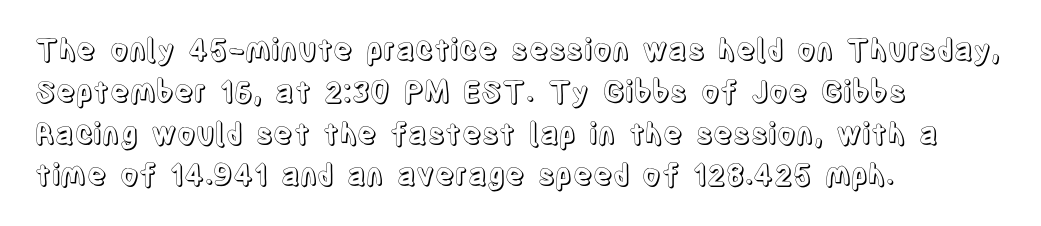
The image shows 29 px condensed type, upright; set left-aligned, normal line spacing (1.44x), normal letter spacing, not underlined; a large x-height.
